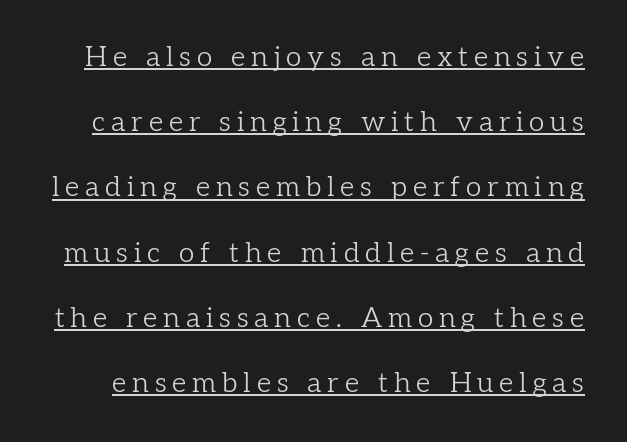
The image shows 28 px light serif type, upright; set loose line spacing (2.33x), unusually wide letter spacing (+0.21 em), underlined; low stroke contrast and a medium x-height.
